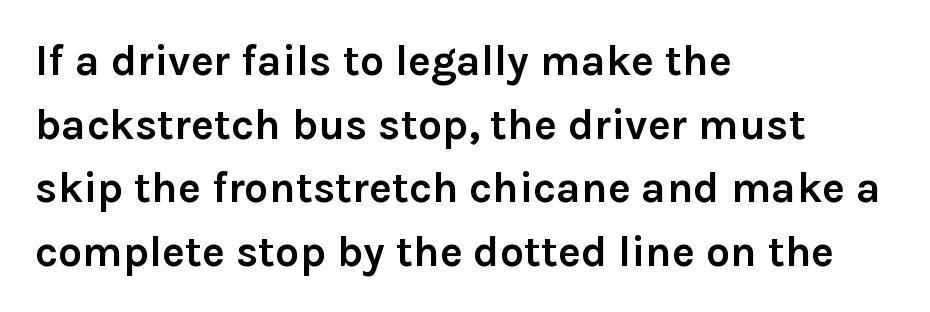
The image shows 43 px semibold sans-serif type, upright; set left-aligned, normal line spacing (1.48x), normal letter spacing, not underlined; low stroke contrast and a medium x-height.
